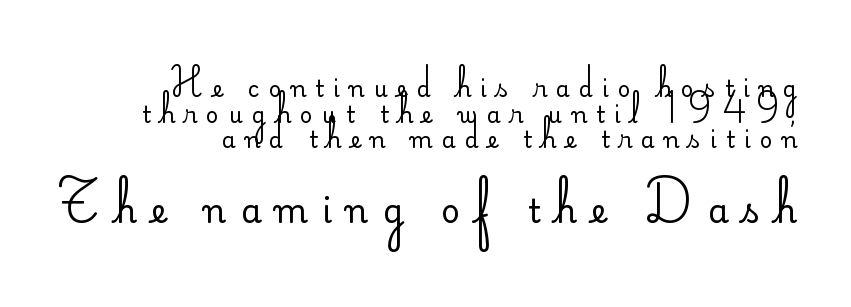
{"serif": "no", "italic": "no", "bold": "no", "weight": "regular", "width": "normal", "stroke_contrast": "low", "x_height": "small", "monospaced": "no", "underline": "no", "align": "right", "line_spacing_ratio": 1.17, "letter_spacing": "wide", "letter_spacing_em": 0.43, "larger_block": "second", "size_ratio": 1.5, "glyph_px": 33}
